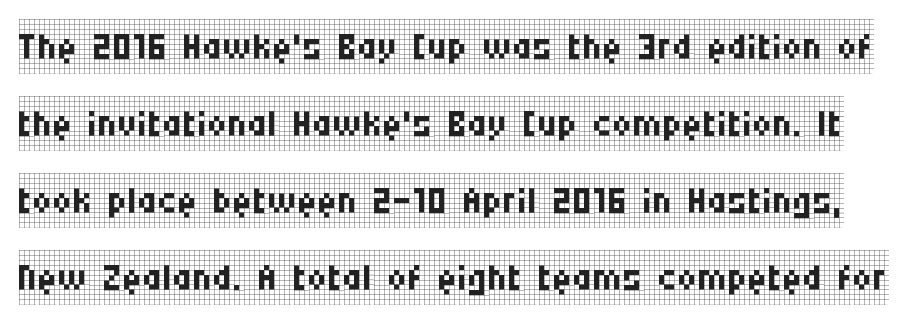
Q: Is the text bold? A: No.
Q: Is the text italic (slanted)? A: No, it is upright.
Q: Is the typeface a serif or a sans-serif typeface? A: Serif.
Q: Is the text underlined? A: No.
Q: Is the spacing between letters normal or unusually wide? A: Normal.
Q: Is the spacing between lines tight, normal or loose? A: Normal.
Q: Width (condensed, normal, or wide)? A: Condensed.
Q: Stroke contrast? A: Low.
Q: x-height? A: Large.
Q: Monospaced? A: No.
